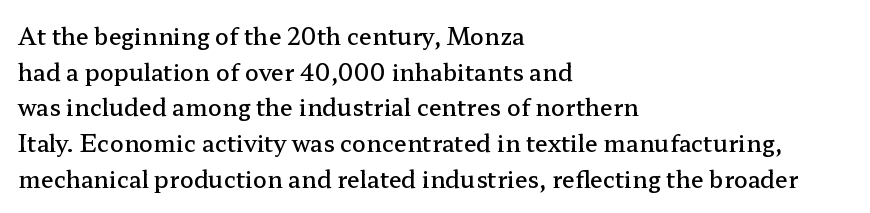
The image shows 23 px text type, upright; set left-aligned, normal line spacing (1.55x), normal letter spacing, not underlined.
